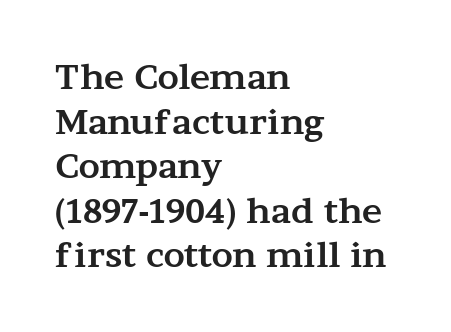
{"serif": "yes", "italic": "no", "bold": "yes", "weight": "bold", "width": "wide", "stroke_contrast": "medium", "x_height": "medium", "monospaced": "no", "underline": "no", "align": "left", "line_spacing": "normal", "line_spacing_ratio": 1.31, "letter_spacing": "normal", "letter_spacing_em": 0.0, "glyph_px": 34}
